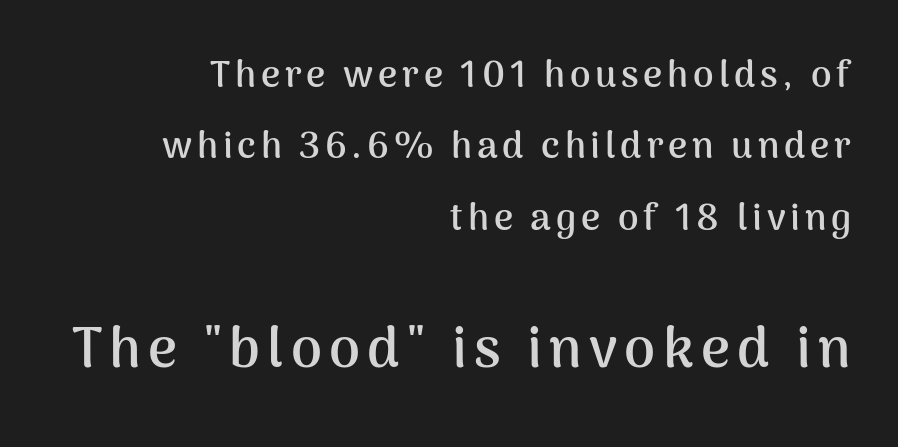
{"serif": "no", "italic": "no", "bold": "yes", "weight": "semibold", "width": "normal", "stroke_contrast": "medium", "x_height": "medium", "monospaced": "no", "underline": "no", "align": "right", "line_spacing": "loose", "line_spacing_ratio": 1.93, "larger_block": "second", "size_ratio": 1.51, "glyph_px": 56}
